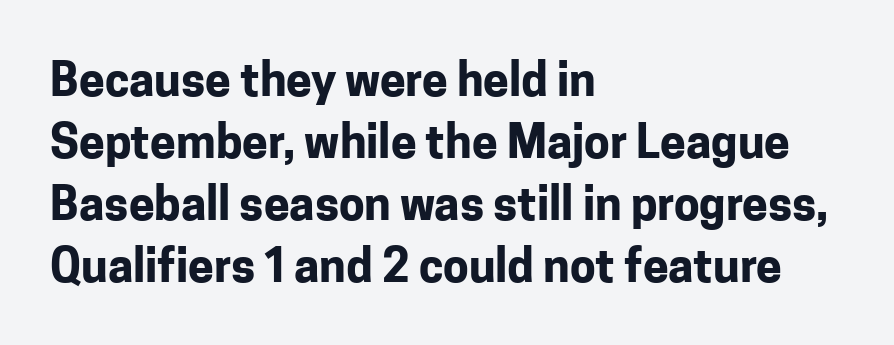
Leftover space on each line is placed entirely after the last word. Strokes here are thick enough to call this a true bold. Is there any slant? The stems are plumb. Honestly, there is no underline to notice here at all.
